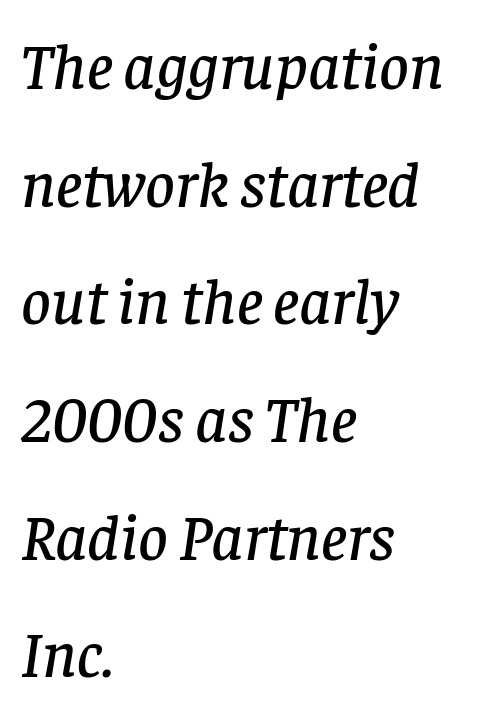
{"serif": "yes", "italic": "yes", "lean": "right", "slant_degrees": 8, "width": "normal", "stroke_contrast": "low", "x_height": "large", "monospaced": "no", "underline": "no", "align": "left", "line_spacing_ratio": 1.81, "letter_spacing": "normal", "letter_spacing_em": 0.0, "glyph_px": 65}
